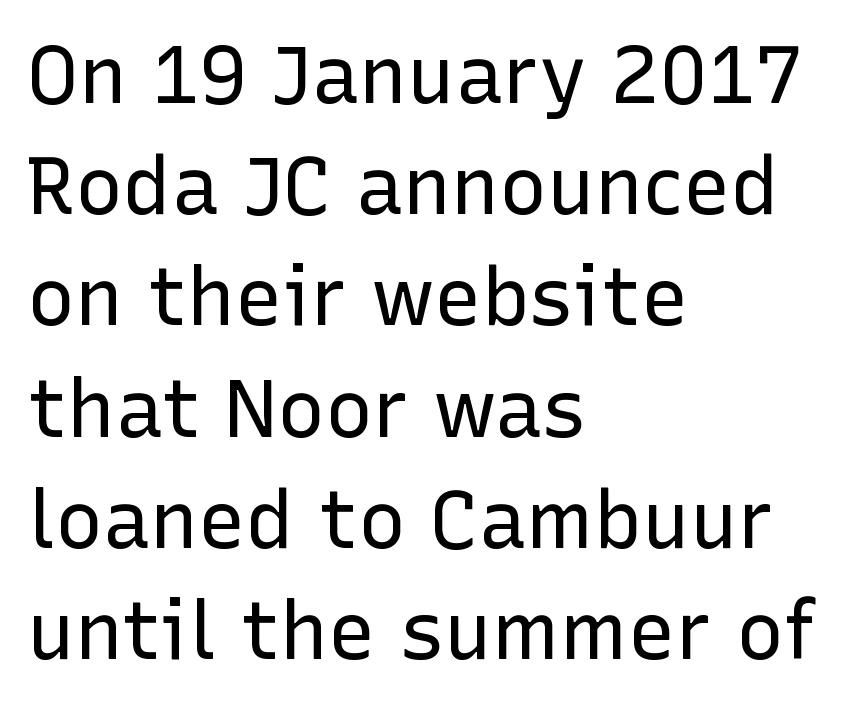
The lettering stays uniformly vertical, giving the passage a roman look. Stems here are at most as thick as an everyday book face. The strip under each line holds only bare page. The gaps between neighbouring characters are ordinary and unremarkable.
